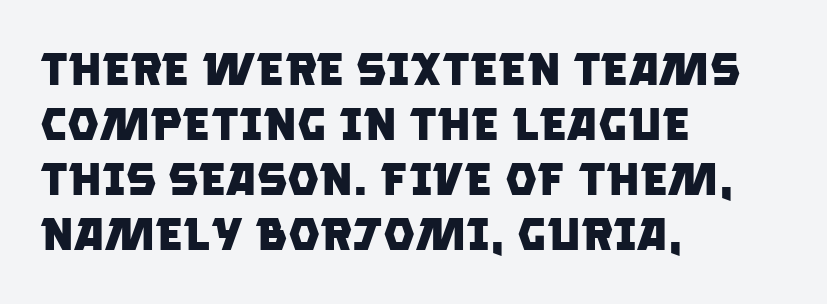
{"serif": "no", "bold": "yes", "weight": "heavy", "width": "normal", "stroke_contrast": "low", "x_height": "large", "monospaced": "no", "underline": "no", "align": "left", "line_spacing_ratio": 1.22, "letter_spacing": "normal", "letter_spacing_em": 0.0, "glyph_px": 45}
